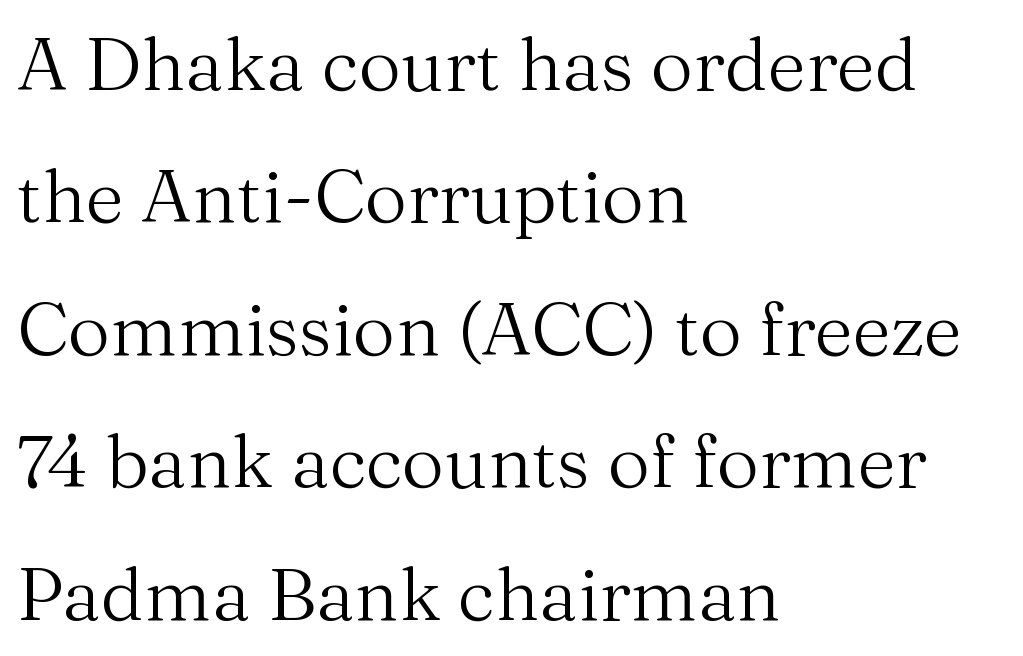
Vertical stems look standard width or narrower in stroke. The gaps between neighbouring characters are ordinary and unremarkable. Think of a printed novel: that variable character pitch is what you see here. The rag falls on the right side of this text block. Nobody drew a line under any word here.
